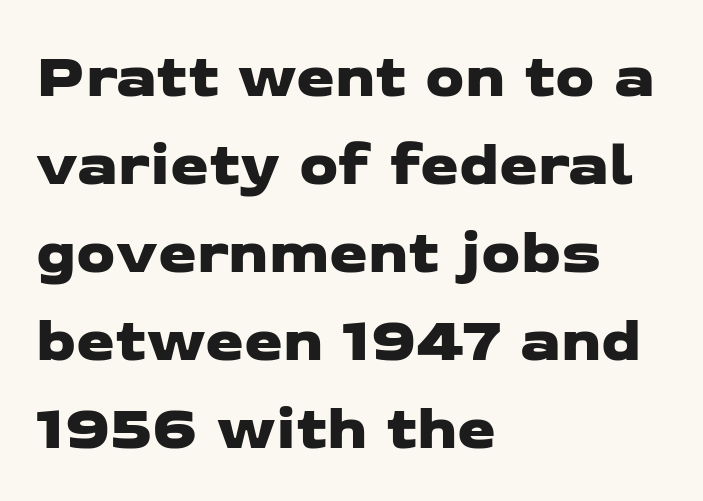
The image shows 62 px wide sans-serif type; set left-aligned, normal line spacing (1.42x), normal letter spacing, not underlined; low stroke contrast and a medium x-height.
